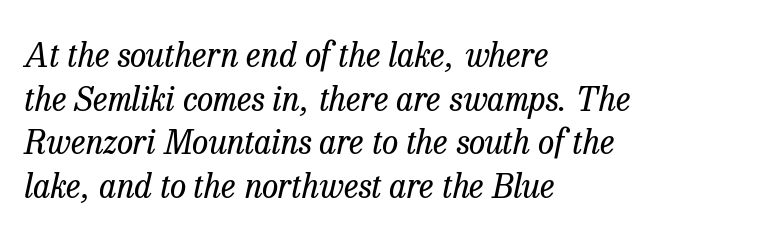
{"serif": "yes", "italic": "yes", "lean": "right", "slant_degrees": 13, "bold": "no", "weight": "regular", "width": "normal", "stroke_contrast": "low", "x_height": "medium", "monospaced": "no", "underline": "no", "align": "left", "line_spacing": "normal", "line_spacing_ratio": 1.32, "letter_spacing": "normal", "letter_spacing_em": 0.0, "glyph_px": 33}
